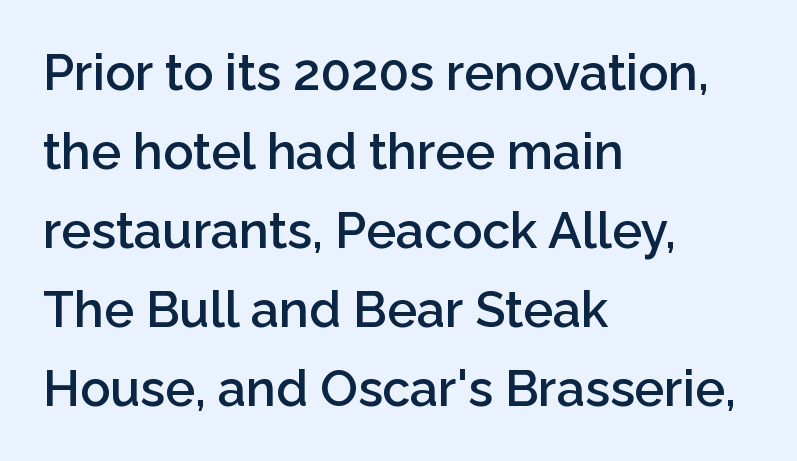
{"serif": "no", "italic": "no", "bold": "semi", "weight": "semibold", "width": "normal", "stroke_contrast": "low", "x_height": "medium", "monospaced": "no", "underline": "no", "align": "left", "line_spacing": "normal", "line_spacing_ratio": 1.58, "letter_spacing": "normal", "letter_spacing_em": 0.0, "glyph_px": 50}
